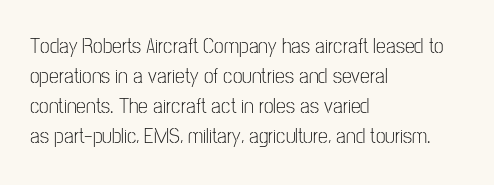
Q: Is the text bold? A: No.
Q: Is the text italic (slanted)? A: No, it is upright.
Q: Is the text underlined? A: No.
Q: How is the paragraph aligned? A: Left-aligned.
Q: Is the spacing between letters normal or unusually wide? A: Normal.
Q: Is the spacing between lines tight, normal or loose? A: Normal.
